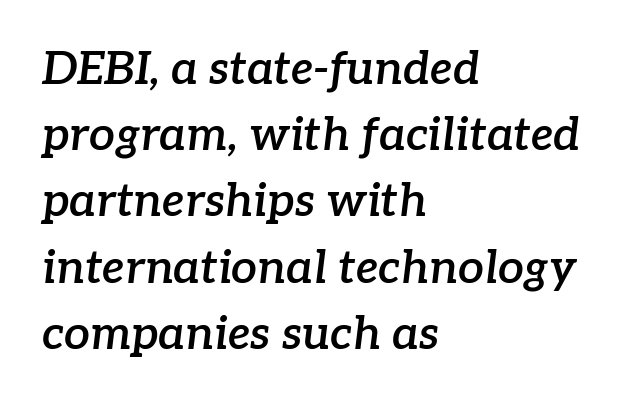
Observe the ordinary spacing: letters are neighbours, not strangers. The text was rendered using a seriffed face with decorative stroke endings. The lines are quadded left. The foot of each line stays bare and open.
